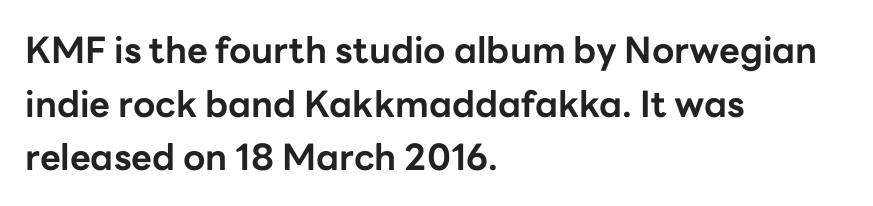
Compared with typical paragraphs, the rows here are spaced about the same. It's the straight-up-and-down kind of type. Each letter's strokes conclude bluntly, with no projecting serifs. Inter-character spacing is left at the font's built-in metrics.
